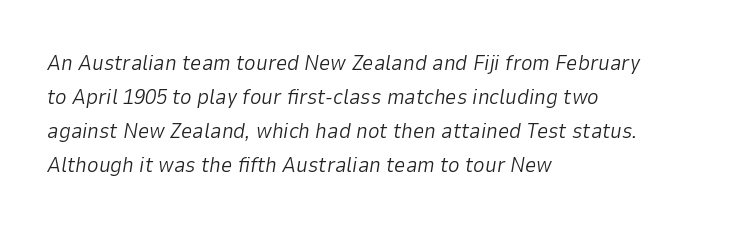
The image shows 22 px text type, italic (leaning right); set left-aligned, normal line spacing (1.54x), normal letter spacing, not underlined.
